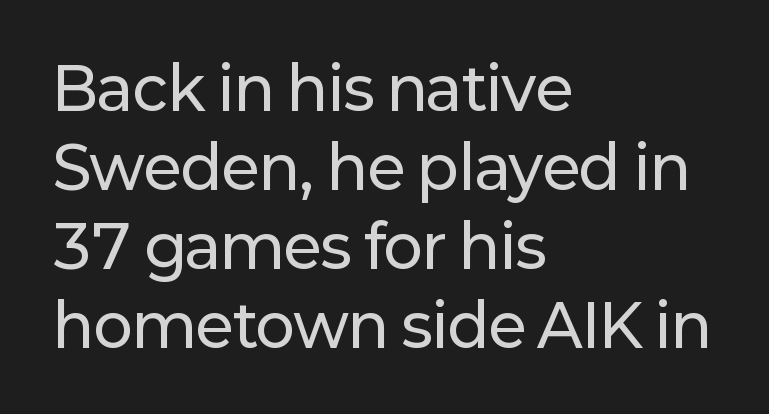
Q: Is the text italic (slanted)? A: No, it is upright.
Q: Is the typeface a serif or a sans-serif typeface? A: Sans-serif.
Q: Is the text underlined? A: No.
Q: How is the paragraph aligned? A: Left-aligned.
Q: Is the spacing between letters normal or unusually wide? A: Normal.
Q: Is the spacing between lines tight, normal or loose? A: Normal.
Q: Width (condensed, normal, or wide)? A: Normal.
Q: Stroke contrast? A: Low.
Q: x-height? A: Medium.
Q: Monospaced? A: No.
